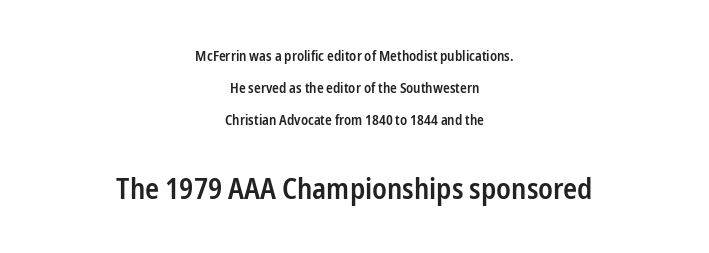
Do the characters align in a grid? No, the font is proportional. The line texture is even and compact thanks to regular tracking. Type style note: lacks serifs. Whoever set this made the second block the dominant, larger element. Students, observe: this is what heavily led, spacious text looks like.
